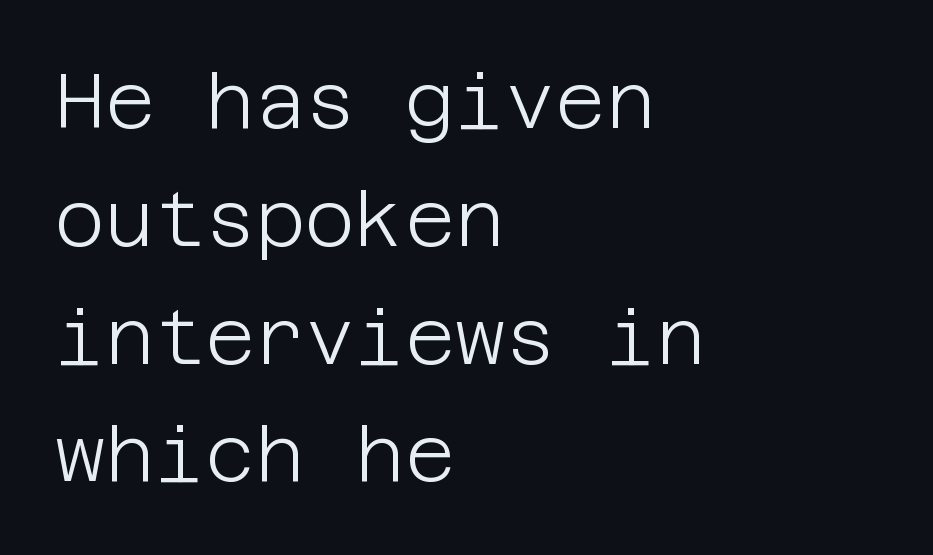
Q: Is the text bold? A: No.
Q: Is the text italic (slanted)? A: No, it is upright.
Q: Is the typeface a serif or a sans-serif typeface? A: Sans-serif.
Q: Is the text underlined? A: No.
Q: How is the paragraph aligned? A: Left-aligned.
Q: Is the spacing between letters normal or unusually wide? A: Normal.
Q: Is the spacing between lines tight, normal or loose? A: Normal.
Q: Width (condensed, normal, or wide)? A: Normal.
Q: Stroke contrast? A: Low.
Q: x-height? A: Large.
